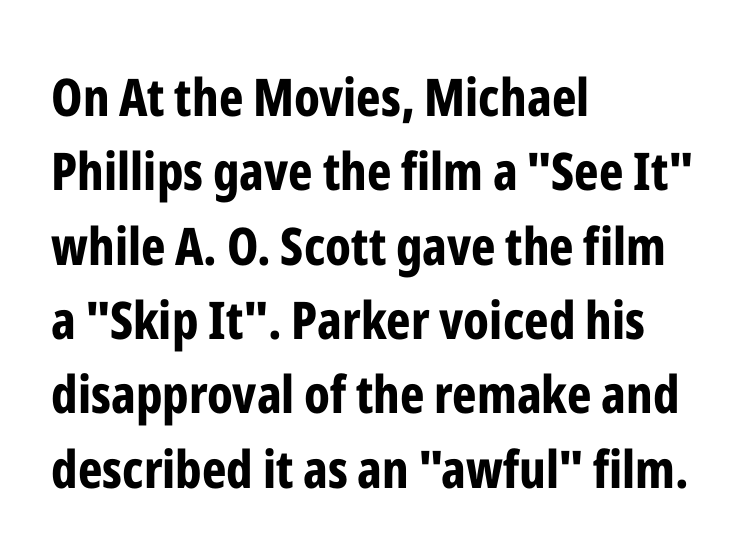
Q: Is the text bold? A: Yes.
Q: Is the text italic (slanted)? A: No, it is upright.
Q: Is the typeface a serif or a sans-serif typeface? A: Sans-serif.
Q: Is the text underlined? A: No.
Q: How is the paragraph aligned? A: Left-aligned.
Q: Is the spacing between letters normal or unusually wide? A: Normal.
Q: Is the spacing between lines tight, normal or loose? A: Normal.
Q: Width (condensed, normal, or wide)? A: Condensed.
Q: Stroke contrast? A: Low.
Q: x-height? A: Medium.
Q: Monospaced? A: No.
